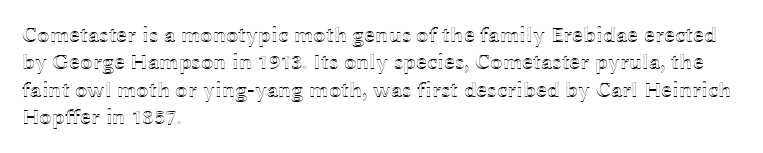
Letter spacing: default. Words float on clear page, feet unadorned. Every stem runs plumb, perpendicular to the baseline. Is there much room between lines? A standard amount, neither cramped nor airy. Reading down the block, your eye returns to a fixed left position each line.
